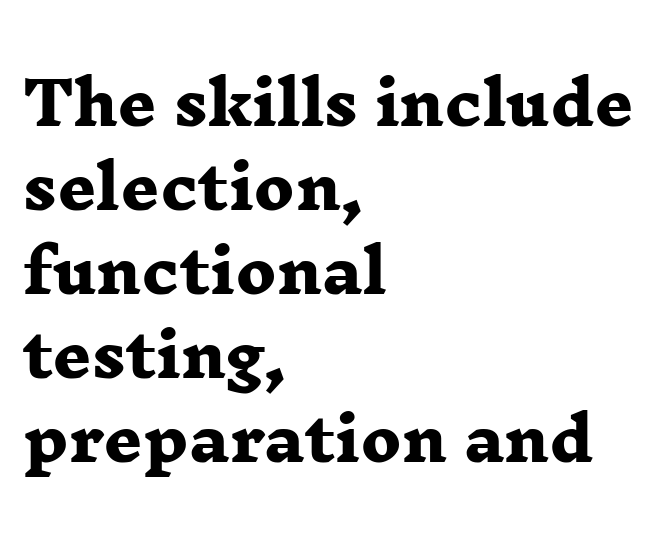
The image shows 60 px heavy, wide serif type; set left-aligned, normal line spacing (1.4x), normal letter spacing, not underlined; low stroke contrast and a medium x-height.
